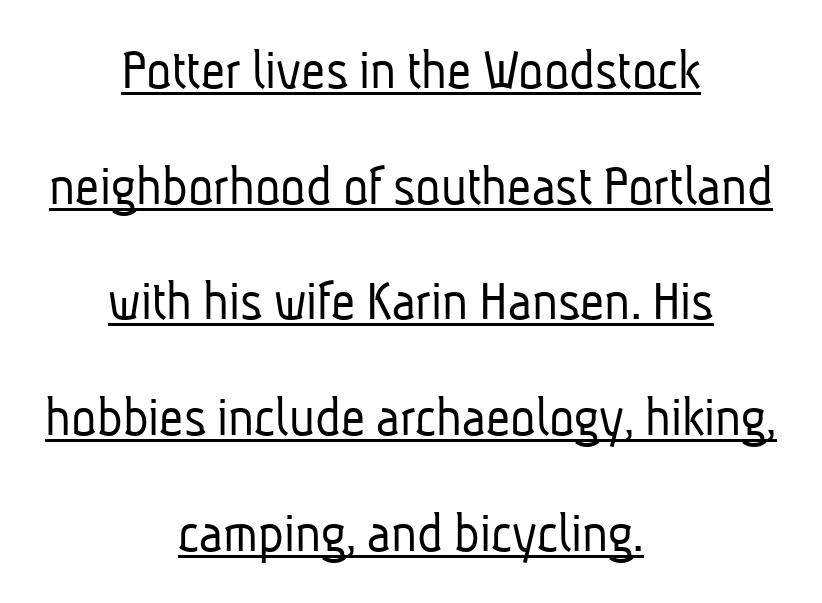
Notice how the passage keeps no hard edge, just a central spine. Observe the absence of serifs on each vertical stroke in this sample. Heaviness? Minimal to ordinary, like unemphasized prose. Loosely led — the rows are spread out. Compared with undecorated copy, this sample adds a rule below the words. The letters sit at their default tracking, neither squeezed nor spread.
